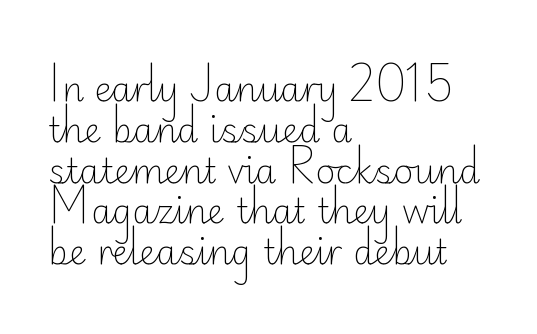
The image shows 34 px light sans-serif type, upright; set left-aligned, line spacing 1.2x, normal letter spacing, not underlined; low stroke contrast and a small x-height.
